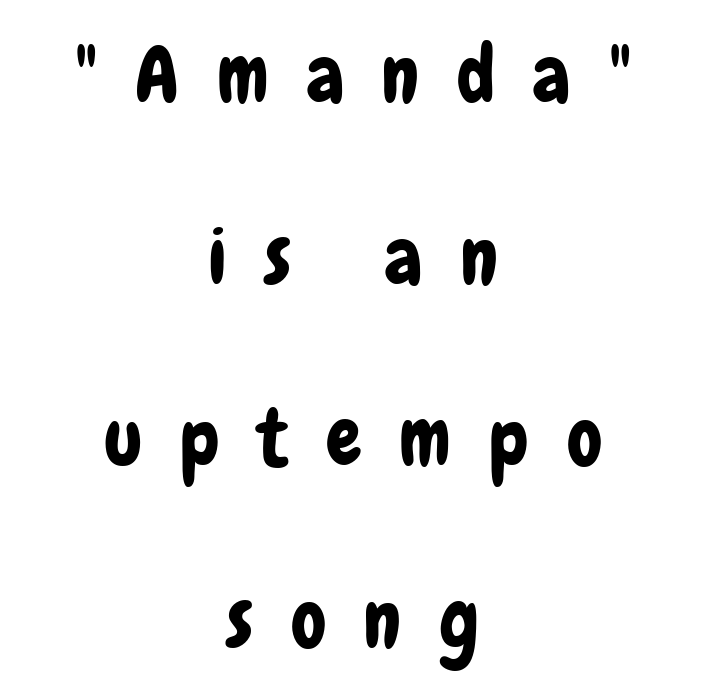
Descenders are the only things crossing below the line. Glyph-to-glyph distance is far greater than everyday printed text. The font family rendered here belongs to the sans-serif group. Caption: multi-line text, centered on the measure.
